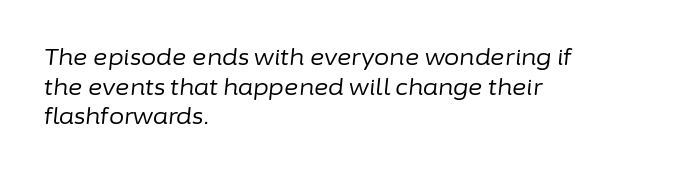
Q: Is the text bold? A: No.
Q: Is the text italic (slanted)? A: Yes, it leans right by about 6 degrees.
Q: Is the text underlined? A: No.
Q: How is the paragraph aligned? A: Left-aligned.
Q: Is the spacing between letters normal or unusually wide? A: Normal.
Q: Is the spacing between lines tight, normal or loose? A: Normal.
